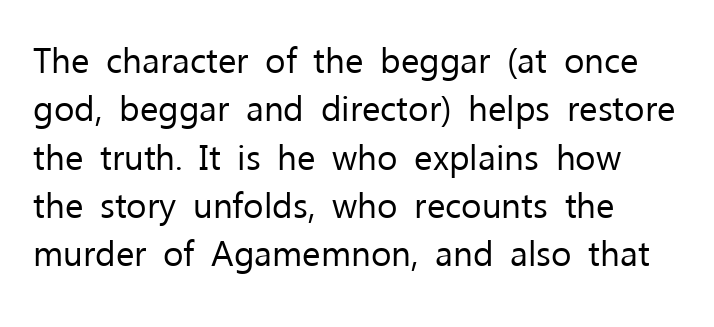
Q: Is the text bold? A: No.
Q: Is the text italic (slanted)? A: No, it is upright.
Q: Is the typeface a serif or a sans-serif typeface? A: Sans-serif.
Q: Is the text underlined? A: No.
Q: How is the paragraph aligned? A: Left-aligned.
Q: Is the spacing between letters normal or unusually wide? A: Normal.
Q: Is the spacing between lines tight, normal or loose? A: Normal.
Q: Width (condensed, normal, or wide)? A: Normal.
Q: Stroke contrast? A: Low.
Q: x-height? A: Medium.
Q: Monospaced? A: No.
